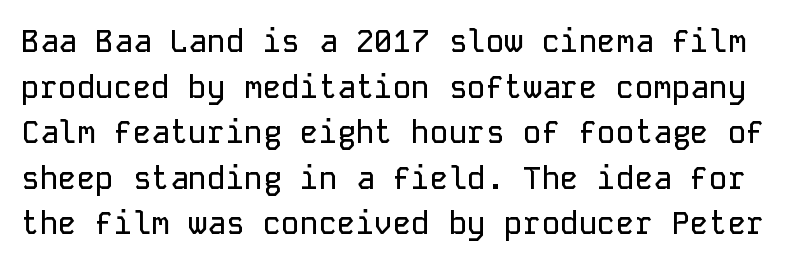
{"serif": "no", "italic": "no", "width": "normal", "stroke_contrast": "low", "x_height": "medium", "monospaced": "yes", "underline": "no", "line_spacing": "normal", "line_spacing_ratio": 1.47, "letter_spacing": "normal", "letter_spacing_em": 0.0, "glyph_px": 31}
